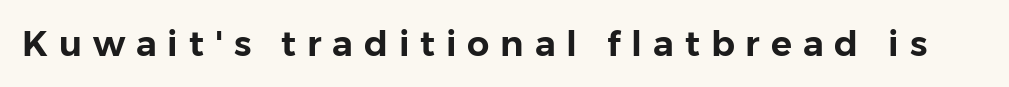
{"serif": "no", "italic": "no", "width": "normal", "stroke_contrast": "low", "x_height": "medium", "monospaced": "no", "underline": "no", "letter_spacing": "wide", "letter_spacing_em": 0.31, "glyph_px": 35}
